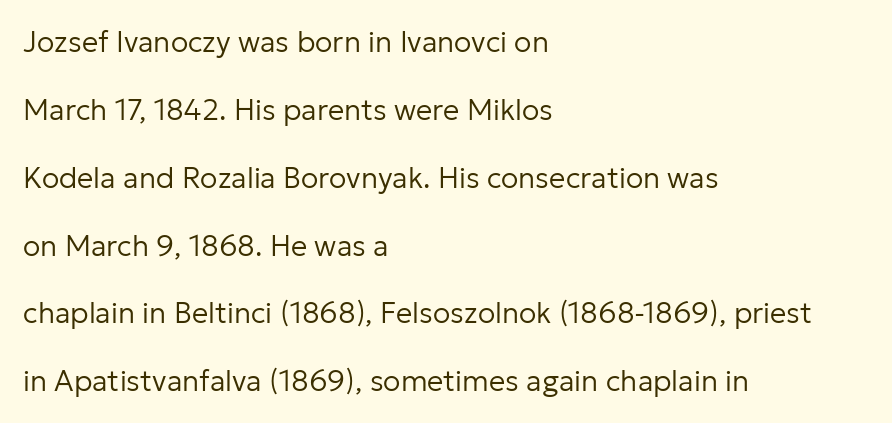
Is the stroke heavy? The answer is a plain regular-or-lighter. Quick note: interline space is abundant. Is this a fixed-width face? No — the glyphs have proportional, varying widths. Has an underline been added? It has not. In terms of letterform style, serifs are entirely absent.
